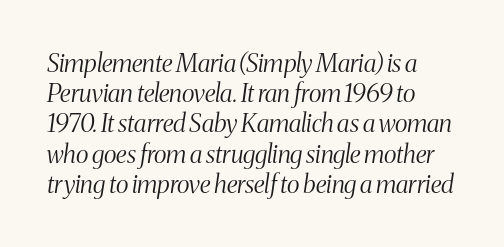
Q: Is the text bold? A: No.
Q: Is the text italic (slanted)? A: Yes, it leans right by about 8 degrees.
Q: Is the text underlined? A: No.
Q: How is the paragraph aligned? A: Left-aligned.
Q: Is the spacing between letters normal or unusually wide? A: Normal.
